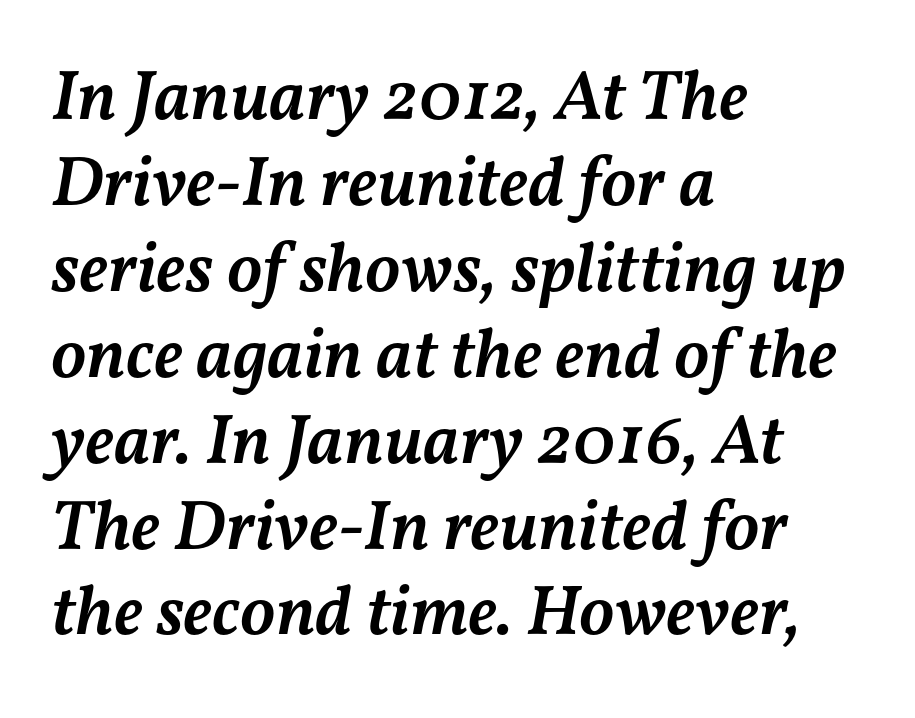
{"italic": "yes", "lean": "right", "slant_degrees": 11, "bold": "semi", "weight": "semibold", "width": "normal", "stroke_contrast": "medium", "x_height": "medium", "monospaced": "no", "underline": "no", "align": "left", "line_spacing_ratio": 1.21, "letter_spacing": "normal", "letter_spacing_em": 0.0, "glyph_px": 71}
